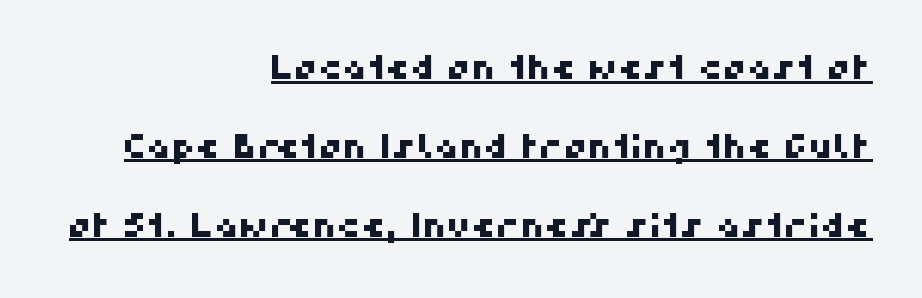
The image shows 34 px sans-serif type; set right-aligned, loose line spacing (2.32x), normal letter spacing, underlined; high stroke contrast and a medium x-height.
